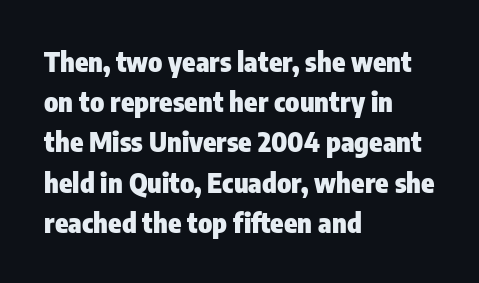
{"italic": "no", "bold": "yes", "underline": "no", "align": "left", "line_spacing": "normal", "line_spacing_ratio": 1.49, "letter_spacing": "normal", "letter_spacing_em": 0.0, "glyph_px": 27}
